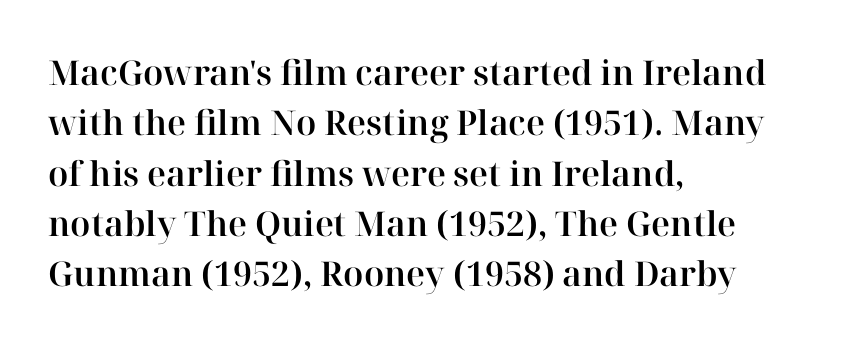
The passage is arranged the way most books set body copy — flush left. Note the varied advance widths — an 'i' is clearly narrower than an 'm'. A typesetter would call this zero additional tracking. Normally led — the rows are evenly, conventionally spaced. The passage shown is not underscored anywhere. This is roman type, the default non-slanted kind.
